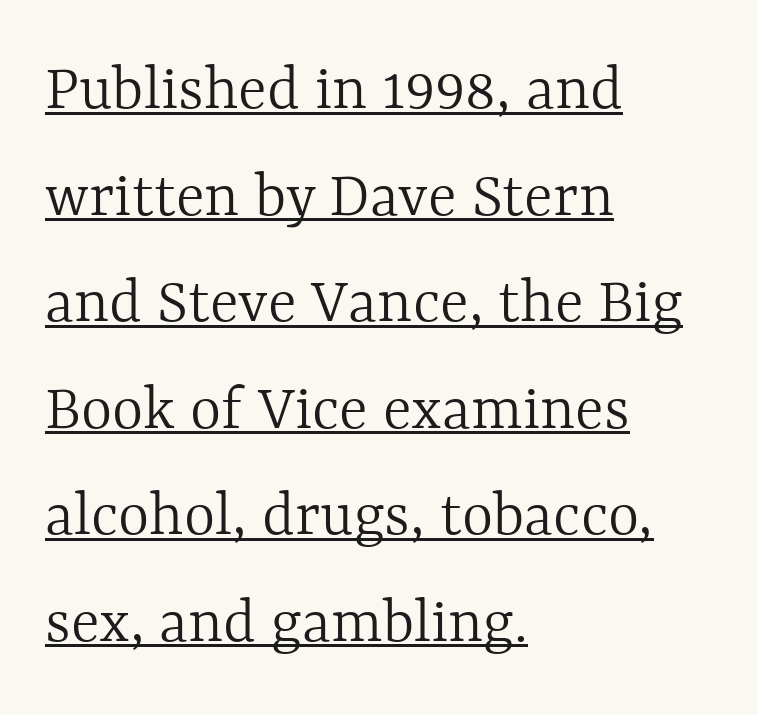
{"italic": "no", "bold": "no", "weight": "light", "width": "normal", "x_height": "medium", "monospaced": "no", "underline": "yes", "align": "left", "line_spacing": "normal", "line_spacing_ratio": 1.59, "letter_spacing": "normal", "letter_spacing_em": 0.0, "glyph_px": 67}
